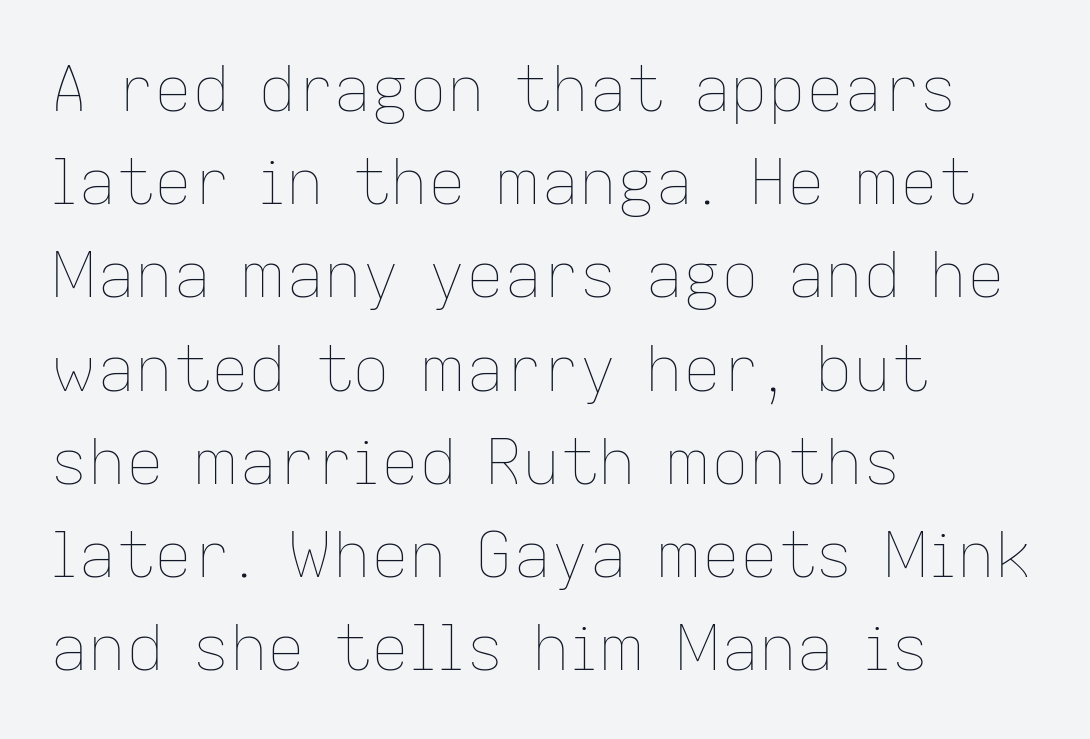
Vertically, the passage feels balanced, rows spaced as you'd expect. Underline: absent. Stroke thickness stays within the range of a standard reading face or lighter. The setting favours the left margin, as ordinary paragraphs usually do. This sample uses plain, unmodified letter spacing.
